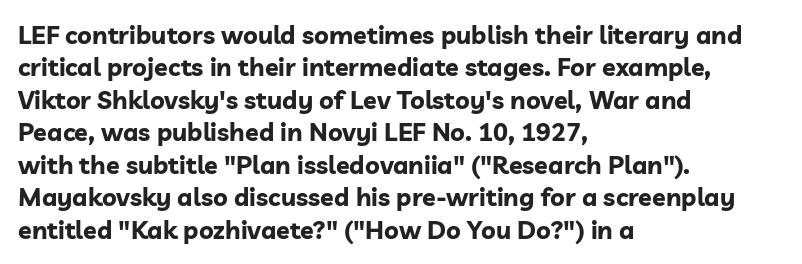
The image shows 25 px bold type, upright; set left-aligned, normal line spacing (1.3x), normal letter spacing, not underlined.
